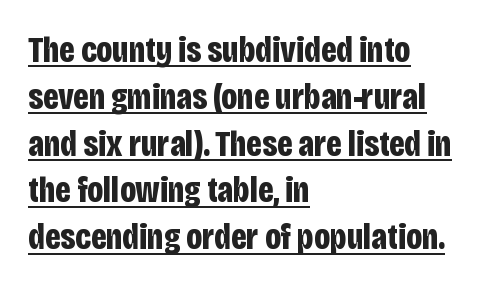
The image shows 36 px bold, condensed sans-serif type, upright; set left-aligned, normal line spacing (1.3x), normal letter spacing, underlined; low stroke contrast and a large x-height.
